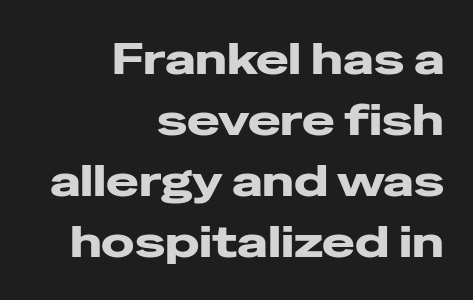
Q: Is the text bold? A: Yes.
Q: Is the text italic (slanted)? A: No, it is upright.
Q: Is the typeface a serif or a sans-serif typeface? A: Sans-serif.
Q: Is the text underlined? A: No.
Q: How is the paragraph aligned? A: Right-aligned.
Q: Is the spacing between letters normal or unusually wide? A: Normal.
Q: Is the spacing between lines tight, normal or loose? A: Normal.
Q: Width (condensed, normal, or wide)? A: Wide.
Q: Stroke contrast? A: Low.
Q: x-height? A: Medium.
Q: Monospaced? A: No.
